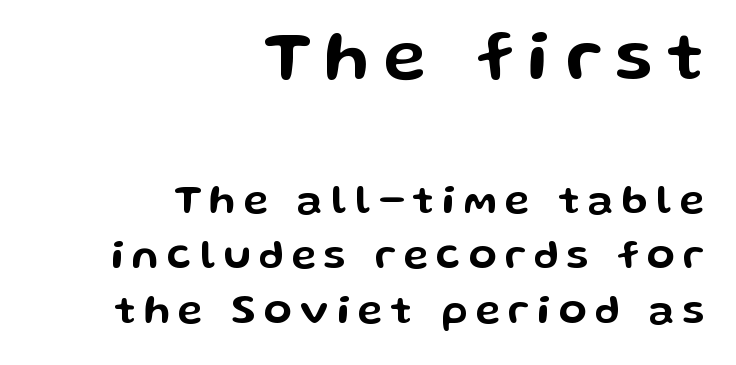
What's the leading like? Ordinary, nothing unusual. Ordinary non-slanted type is in use. Type style note: lacks serifs. These lines are rendered in a variable-pitch font. The tracking jumps out immediately: characters are airy and widely separated.
